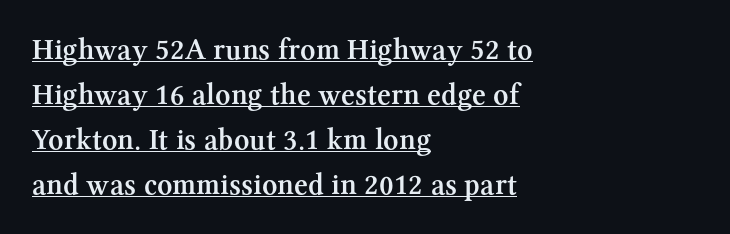
Q: Is the text bold? A: Semi-bold.
Q: Is the text italic (slanted)? A: No, it is upright.
Q: Is the typeface a serif or a sans-serif typeface? A: Serif.
Q: Is the text underlined? A: Yes.
Q: How is the paragraph aligned? A: Left-aligned.
Q: Is the spacing between letters normal or unusually wide? A: Normal.
Q: Is the spacing between lines tight, normal or loose? A: Normal.
Q: Width (condensed, normal, or wide)? A: Normal.
Q: Stroke contrast? A: Medium.
Q: x-height? A: Medium.
Q: Monospaced? A: No.
